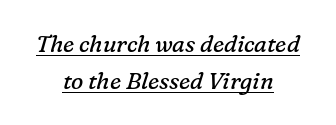
The image shows 23 px text type, italic (leaning right); set centered, normal line spacing (1.61x), normal letter spacing, underlined.
